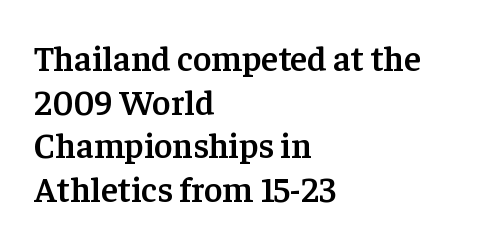
The image shows 35 px semibold serif type, upright; set left-aligned, normal line spacing (1.25x), normal letter spacing, not underlined; low stroke contrast and a medium x-height.
